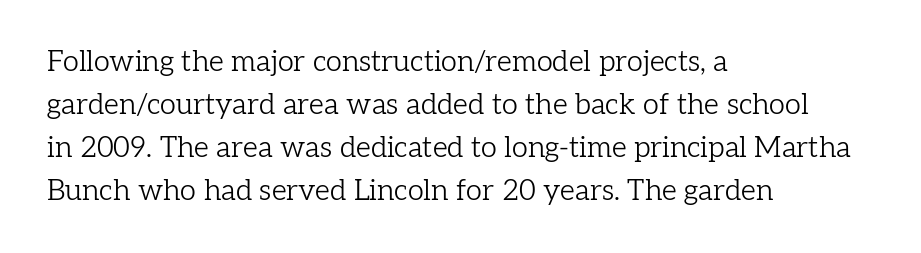
Q: Is the text bold? A: No.
Q: Is the text italic (slanted)? A: No, it is upright.
Q: Is the typeface a serif or a sans-serif typeface? A: Serif.
Q: Is the text underlined? A: No.
Q: How is the paragraph aligned? A: Left-aligned.
Q: Is the spacing between letters normal or unusually wide? A: Normal.
Q: Is the spacing between lines tight, normal or loose? A: Normal.
Q: Width (condensed, normal, or wide)? A: Normal.
Q: Stroke contrast? A: Low.
Q: x-height? A: Medium.
Q: Monospaced? A: No.
